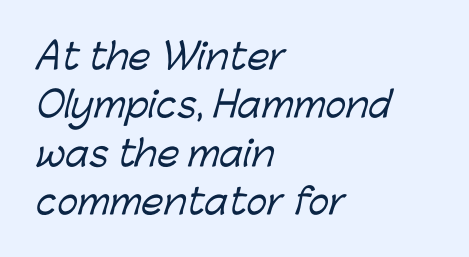
{"serif": "no", "width": "normal", "stroke_contrast": "low", "x_height": "medium", "monospaced": "no", "underline": "no", "align": "left", "line_spacing": "normal", "line_spacing_ratio": 1.38, "letter_spacing": "normal", "letter_spacing_em": 0.0, "glyph_px": 35}
